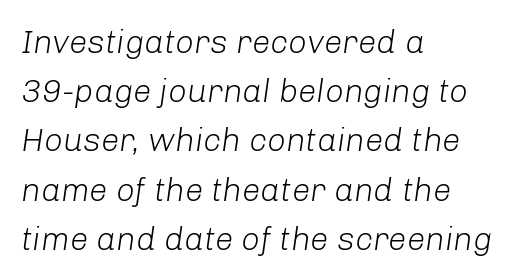
Q: Is the text bold? A: No.
Q: Is the text italic (slanted)? A: Yes, it leans right by about 8 degrees.
Q: Is the text underlined? A: No.
Q: How is the paragraph aligned? A: Left-aligned.
Q: Is the spacing between letters normal or unusually wide? A: Normal.
Q: Is the spacing between lines tight, normal or loose? A: Normal.
Q: Width (condensed, normal, or wide)? A: Normal.
Q: Stroke contrast? A: Low.
Q: x-height? A: Medium.
Q: Monospaced? A: No.
